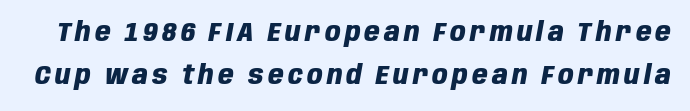
Notice how the stems are inclined rather than vertical — that's the hallmark of italics. Underlining? Definitely not there. The lines sit at an ordinary, default distance from one another. Weight check: bold — yes, fully.
